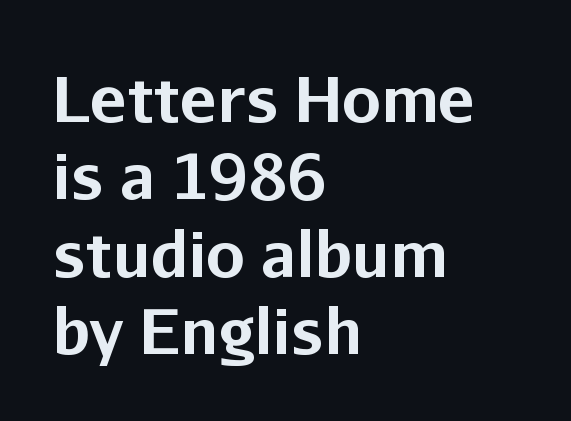
{"serif": "no", "italic": "no", "bold": "yes", "weight": "bold", "width": "normal", "stroke_contrast": "low", "x_height": "medium", "monospaced": "no", "underline": "no", "align": "left", "line_spacing": "normal", "line_spacing_ratio": 1.25, "letter_spacing": "normal", "letter_spacing_em": 0.0, "glyph_px": 62}
